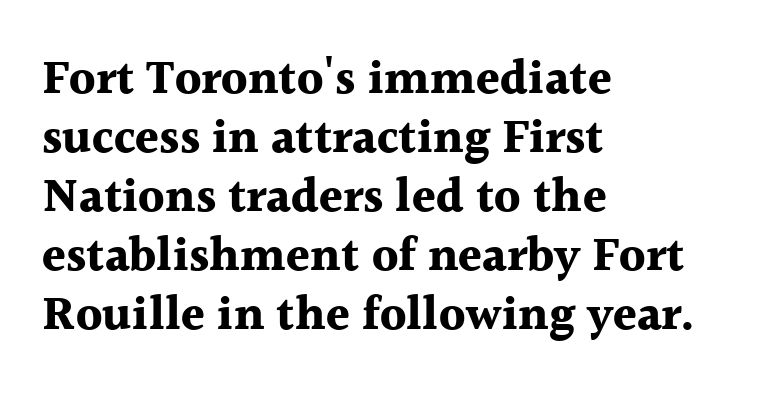
Q: Is the text bold? A: Yes.
Q: Is the text italic (slanted)? A: No, it is upright.
Q: Is the typeface a serif or a sans-serif typeface? A: Serif.
Q: Is the text underlined? A: No.
Q: How is the paragraph aligned? A: Left-aligned.
Q: Is the spacing between letters normal or unusually wide? A: Normal.
Q: Width (condensed, normal, or wide)? A: Normal.
Q: x-height? A: Medium.
Q: Monospaced? A: No.
